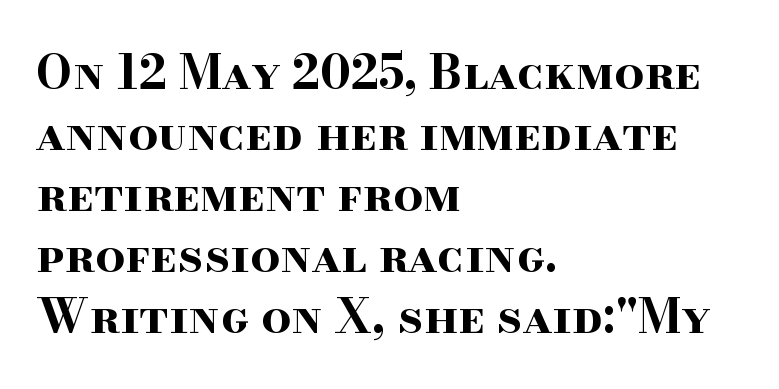
Q: Is the text bold? A: Yes.
Q: Is the text italic (slanted)? A: No, it is upright.
Q: Is the typeface a serif or a sans-serif typeface? A: Serif.
Q: Is the text underlined? A: No.
Q: How is the paragraph aligned? A: Left-aligned.
Q: Is the spacing between letters normal or unusually wide? A: Normal.
Q: Is the spacing between lines tight, normal or loose? A: Normal.
Q: Width (condensed, normal, or wide)? A: Wide.
Q: Stroke contrast? A: High.
Q: x-height? A: Small.
Q: Monospaced? A: No.
